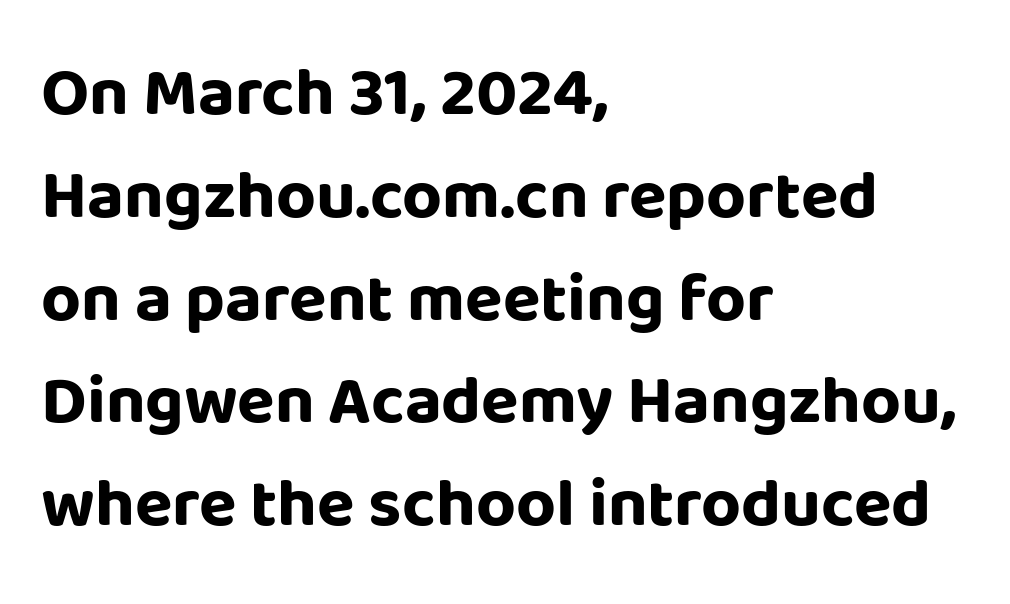
The image shows 69 px bold sans-serif type, upright; set left-aligned, normal line spacing (1.49x), normal letter spacing, not underlined; low stroke contrast and a large x-height.
